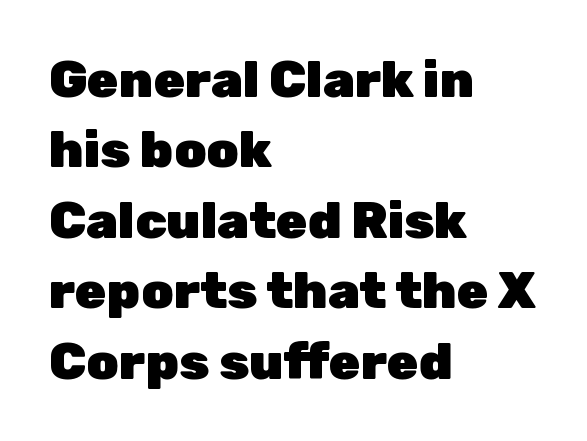
Q: Is the text bold? A: Yes.
Q: Is the text italic (slanted)? A: No, it is upright.
Q: Is the typeface a serif or a sans-serif typeface? A: Sans-serif.
Q: Is the text underlined? A: No.
Q: How is the paragraph aligned? A: Left-aligned.
Q: Is the spacing between letters normal or unusually wide? A: Normal.
Q: Is the spacing between lines tight, normal or loose? A: Normal.
Q: Width (condensed, normal, or wide)? A: Normal.
Q: Stroke contrast? A: Low.
Q: x-height? A: Medium.
Q: Monospaced? A: No.
